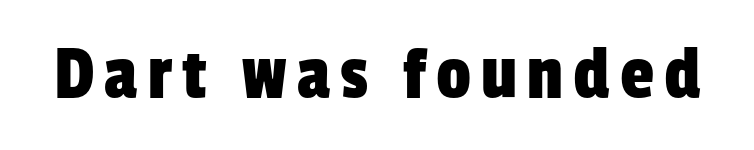
The image shows 77 px condensed sans-serif type; set not underlined; low stroke contrast and a medium x-height.
